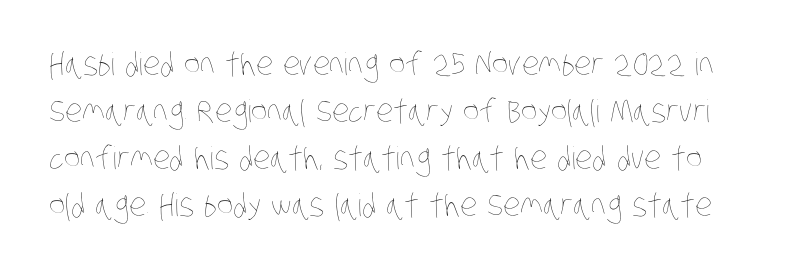
Q: Is the text bold? A: No.
Q: Is the text underlined? A: No.
Q: Is the spacing between letters normal or unusually wide? A: Normal.
Q: Is the spacing between lines tight, normal or loose? A: Normal.
Q: Width (condensed, normal, or wide)? A: Condensed.
Q: Stroke contrast? A: Low.
Q: x-height? A: Large.
Q: Monospaced? A: No.
